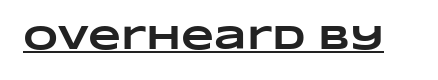
What stands out about the letter spacing? Nothing — it is the standard amount. Plenty of ink on the page — the face is bold. The passage shown is typed in a proportional face where columns would drift. Looks like someone drew a line under every word here.
